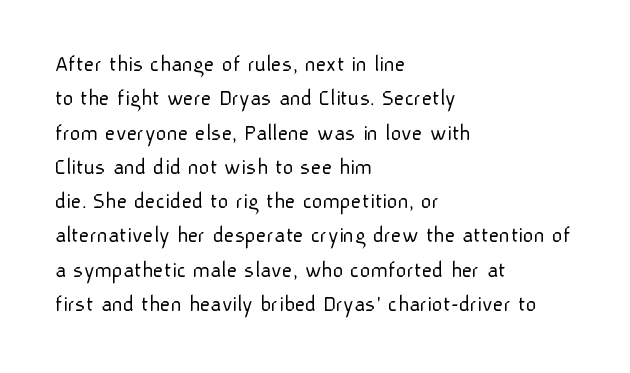
The image shows 23 px text type, upright; set left-aligned, normal line spacing (1.49x), normal letter spacing, not underlined.
